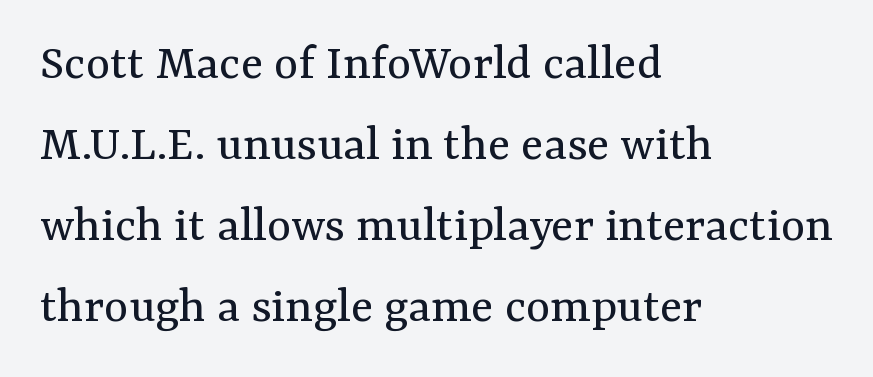
The rendering anchors every line to the left-hand side. Rows of type keep a routine distance in the vertical direction. Small tapered or slab feet sit at the stroke ends, so this counts as serif. A typesetter would call this zero additional tracking. The area under the type is left untouched. Style check: upright.
